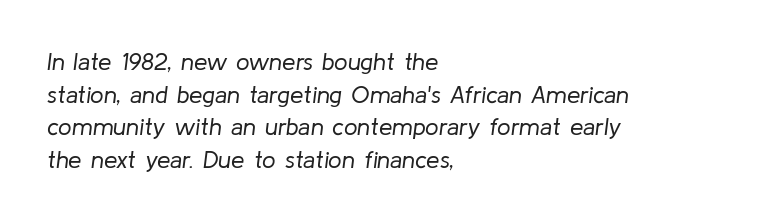
The image shows 24 px text type, italic (leaning right); set left-aligned, normal line spacing (1.36x), normal letter spacing, not underlined.
